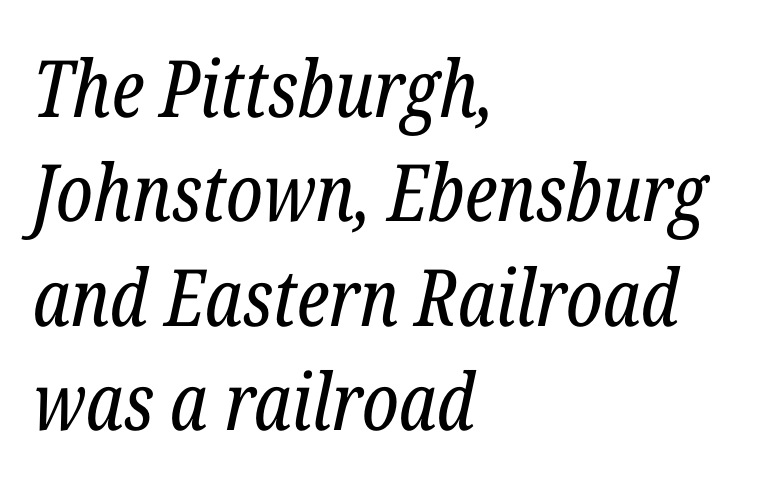
Whoever set this chose a conventional vertical rhythm. A light-to-regular cut is what we see here. The space beneath each line is pristine and unruled. Unlike a clean sans, this face finishes its strokes with serifs. One-word summary of the alignment: left.
